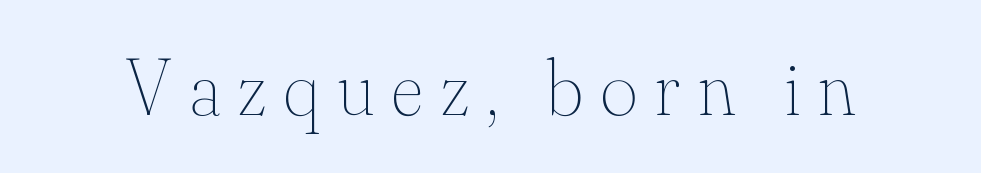
The image shows 79 px thin type, upright; set unusually wide letter spacing (+0.23 em), not underlined; medium stroke contrast and a small x-height.
